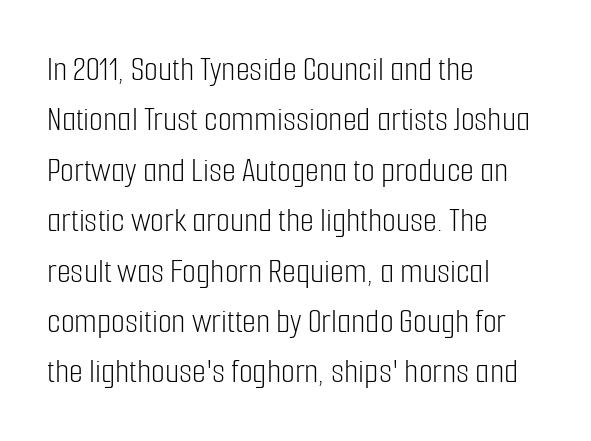
Q: Is the text bold? A: No.
Q: Is the text italic (slanted)? A: No, it is upright.
Q: Is the typeface a serif or a sans-serif typeface? A: Sans-serif.
Q: Is the text underlined? A: No.
Q: How is the paragraph aligned? A: Left-aligned.
Q: Is the spacing between letters normal or unusually wide? A: Normal.
Q: Is the spacing between lines tight, normal or loose? A: Normal.
Q: Width (condensed, normal, or wide)? A: Condensed.
Q: Stroke contrast? A: Low.
Q: x-height? A: Medium.
Q: Monospaced? A: No.
